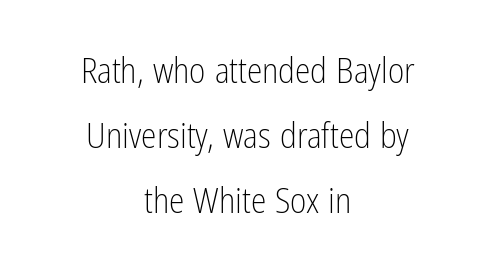
Spacing verdict: proportional, widths tailored to each character. Each letter's strokes conclude bluntly, with no projecting serifs. Each line is balanced around a shared central axis. Weight class: somewhere from thin through regular.
